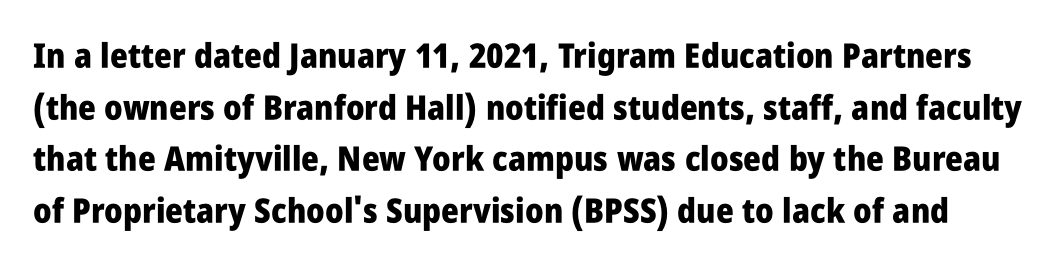
The image shows 34 px heavy, condensed sans-serif type, upright; set normal line spacing (1.52x), normal letter spacing, not underlined; low stroke contrast and a large x-height.
